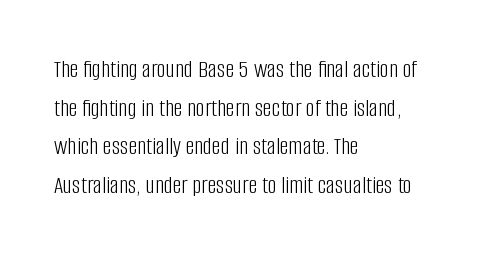
Notice how descenders clear the ascenders below comfortably — that's standard leading. Posture: vertical. Letter spacing: default. This rendering uses left alignment, leaving the right contour irregular.
